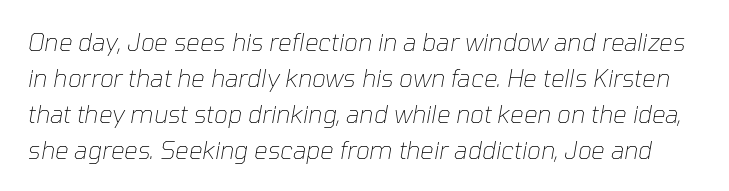
The image shows 24 px text type, italic (leaning right); set normal line spacing (1.5x), normal letter spacing, not underlined.
